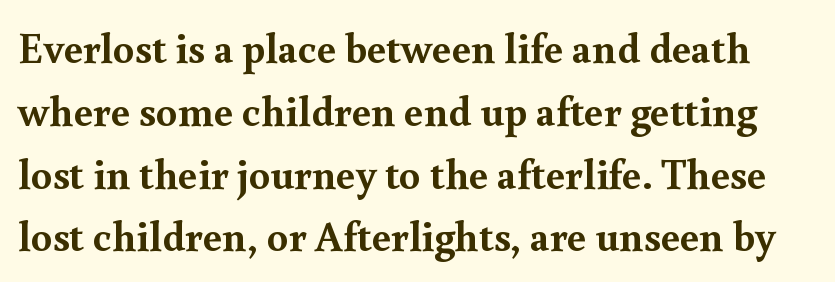
Each word holds together tightly as a unit, with standard inter-letter gaps. The rendering uses a bold face; every stroke is thick and dark. Normally led — the rows are evenly, conventionally spaced. This rendering features lettering with no underline. The passage shown is typed in a proportional face where columns would drift.
